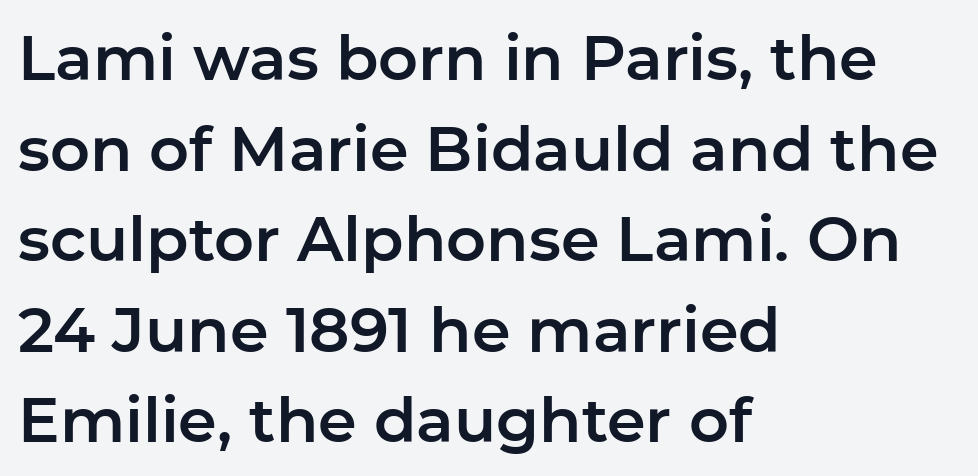
Q: Is the text italic (slanted)? A: No, it is upright.
Q: Is the typeface a serif or a sans-serif typeface? A: Sans-serif.
Q: Is the text underlined? A: No.
Q: How is the paragraph aligned? A: Left-aligned.
Q: Is the spacing between letters normal or unusually wide? A: Normal.
Q: Is the spacing between lines tight, normal or loose? A: Normal.
Q: Width (condensed, normal, or wide)? A: Normal.
Q: Stroke contrast? A: Low.
Q: x-height? A: Medium.
Q: Monospaced? A: No.
